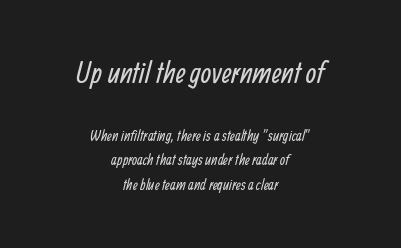
Q: Is the text bold? A: No.
Q: Is the typeface a serif or a sans-serif typeface? A: Sans-serif.
Q: Is the text underlined? A: No.
Q: How is the paragraph aligned? A: Centered.
Q: Is the spacing between letters normal or unusually wide? A: Normal.
Q: Is the spacing between lines tight, normal or loose? A: Normal.
Q: Which block of text is set in a larger size, the first (top) or the second (bottom)? A: The first (top) one.
Q: Width (condensed, normal, or wide)? A: Condensed.
Q: Stroke contrast? A: Low.
Q: x-height? A: Medium.
Q: Monospaced? A: No.
